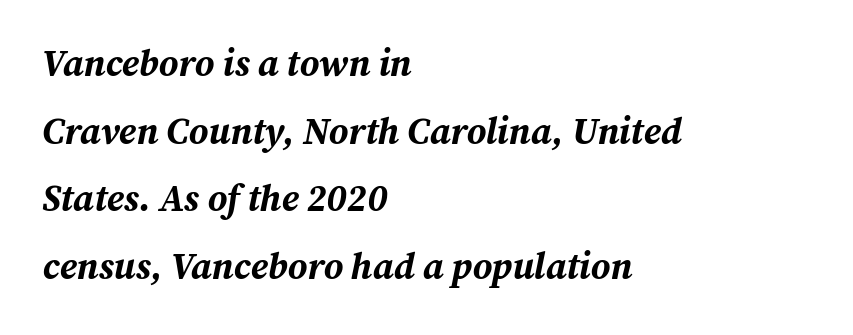
The image shows 37 px bold type, italic (leaning right); set left-aligned, line spacing 1.83x, normal letter spacing, not underlined; medium stroke contrast and a medium x-height.
